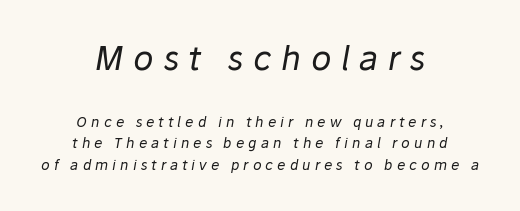
{"italic": "yes", "lean": "right", "slant_degrees": 10, "bold": "no", "weight": "regular", "width": "normal", "stroke_contrast": "low", "x_height": "medium", "monospaced": "no", "underline": "no", "align": "center", "line_spacing": "normal", "line_spacing_ratio": 1.51, "letter_spacing": "wide", "letter_spacing_em": 0.29, "larger_block": "first", "size_ratio": 2.36, "glyph_px": 33}
